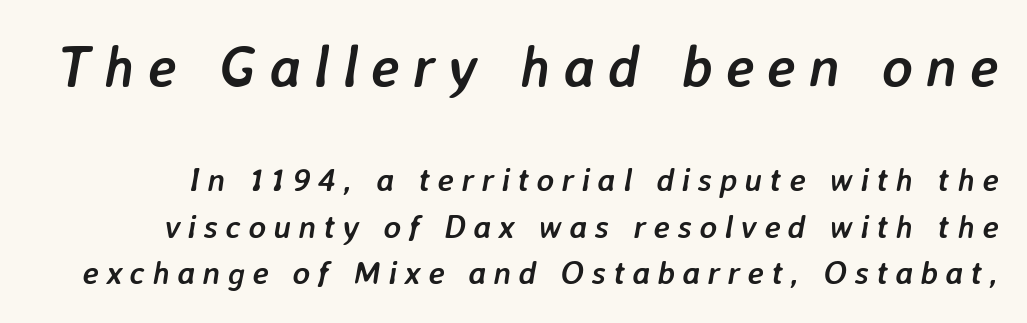
The image shows 58 px semibold type, italic (leaning right); set normal line spacing (1.42x), unusually wide letter spacing (+0.22 em), not underlined; the first (top) block is 1.76x larger; low stroke contrast and a medium x-height.
